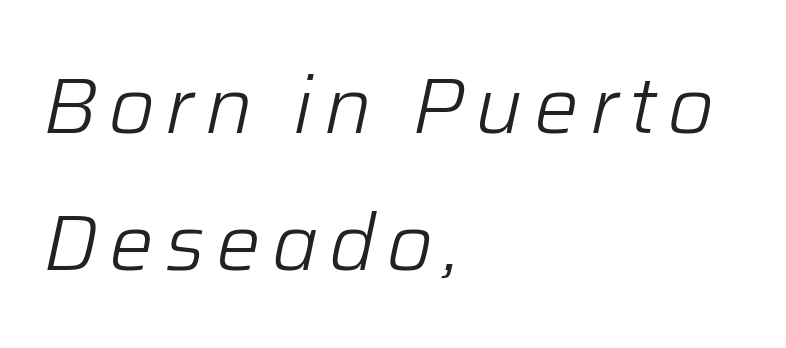
A quiet, ordinary-to-light weight characterises the typeface. The lettering tilts uniformly, giving the passage an italic look. Varying glyph widths throughout — classic text-font behaviour. Plain, unruled lines of type. Each line starts at the same left margin while the right side varies.
